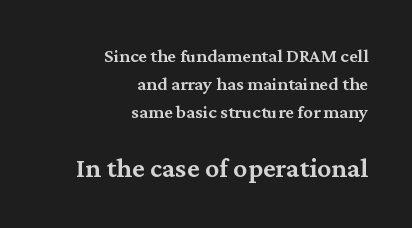
The image shows 28 px semibold serif type, upright; set right-aligned, normal line spacing (1.48x), normal letter spacing, not underlined; the second (bottom) block is 1.47x larger; medium stroke contrast and a medium x-height.
